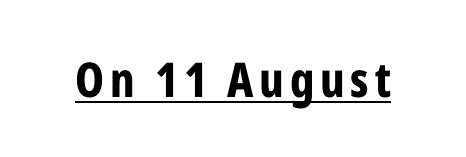
Q: Is the text bold? A: Yes.
Q: Is the text italic (slanted)? A: No, it is upright.
Q: Is the typeface a serif or a sans-serif typeface? A: Sans-serif.
Q: Is the text underlined? A: Yes.
Q: Width (condensed, normal, or wide)? A: Condensed.
Q: Stroke contrast? A: Low.
Q: x-height? A: Medium.
Q: Monospaced? A: No.
